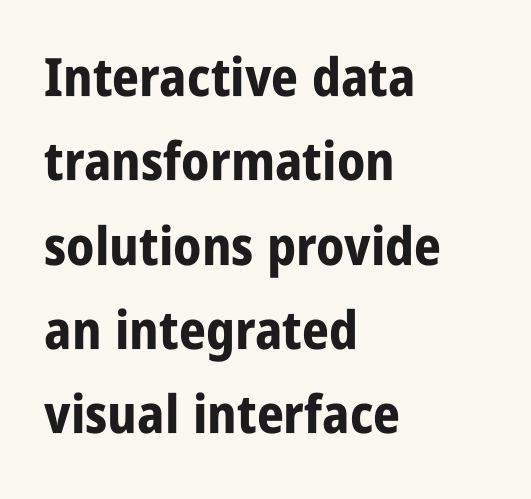
Q: Is the text bold? A: Yes.
Q: Is the text italic (slanted)? A: No, it is upright.
Q: Is the typeface a serif or a sans-serif typeface? A: Sans-serif.
Q: Is the text underlined? A: No.
Q: How is the paragraph aligned? A: Left-aligned.
Q: Is the spacing between letters normal or unusually wide? A: Normal.
Q: Is the spacing between lines tight, normal or loose? A: Normal.
Q: Width (condensed, normal, or wide)? A: Condensed.
Q: Stroke contrast? A: Low.
Q: x-height? A: Large.
Q: Monospaced? A: No.
